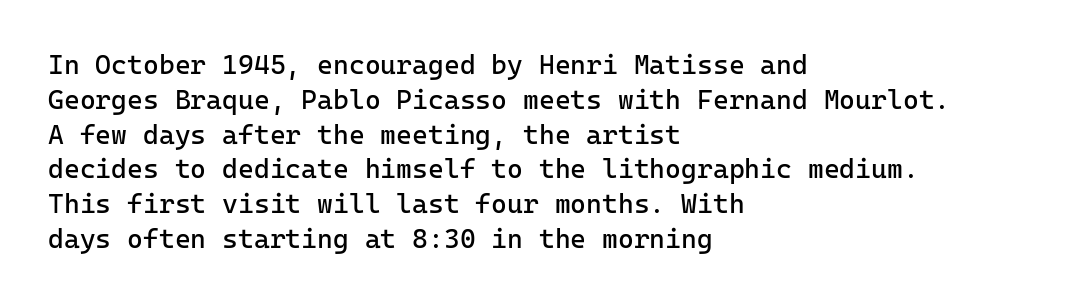
{"italic": "no", "bold": "no", "underline": "no", "align": "left", "line_spacing": "normal", "line_spacing_ratio": 1.29, "letter_spacing": "normal", "letter_spacing_em": 0.0, "glyph_px": 27}
